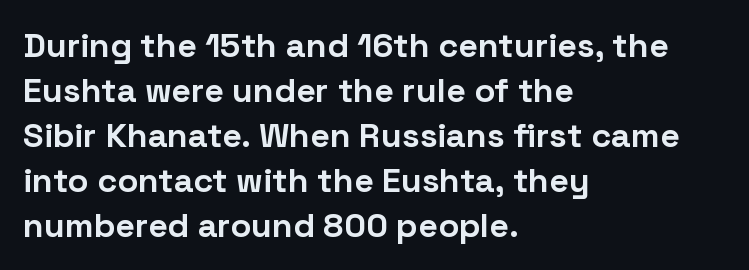
{"serif": "no", "italic": "no", "bold": "yes", "weight": "bold", "width": "normal", "stroke_contrast": "low", "x_height": "medium", "monospaced": "no", "underline": "no", "align": "left", "line_spacing": "normal", "line_spacing_ratio": 1.32, "letter_spacing": "normal", "letter_spacing_em": 0.0, "glyph_px": 34}
